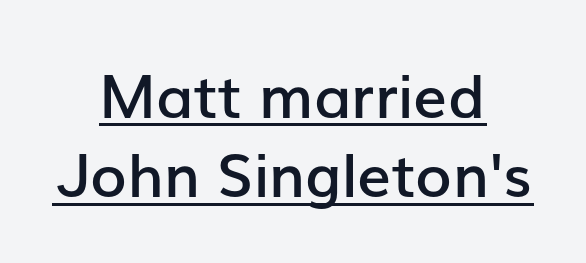
The image shows 60 px semibold sans-serif type, upright; set centered, normal line spacing (1.32x), normal letter spacing, underlined; low stroke contrast and a medium x-height.
